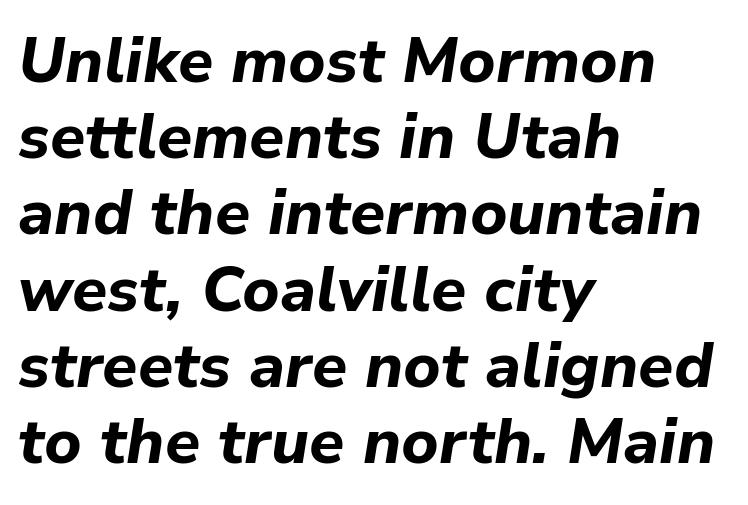
The letters are slanted; this is an italic face. How are the letters spaced? Ordinarily, with no added tracking. Thick stems and heavy bowls — unmistakably bold. Proportional: the letters do not fall into vertical columns. Casual observation: everything's shoved over to the left. The passage shown is not underscored anywhere.
